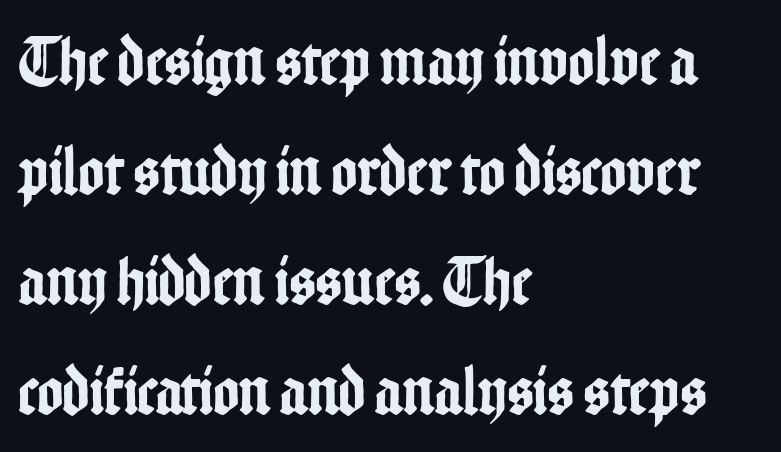
Nothing unusual about the tracking: characters are spaced as the font intends. Check the space under the baseline: it is left empty. Note the varied advance widths — an 'i' is clearly narrower than an 'm'. The type family on display is of the sans-serif kind.
